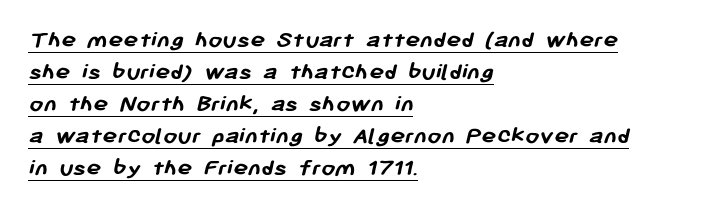
The letters sit at their default tracking, neither squeezed nor spread. Beneath each row of characters lies a ruled line. Its strokes are broad and dark, the hallmark of bold type. Caption: multi-line text, flush left, ragged right.
